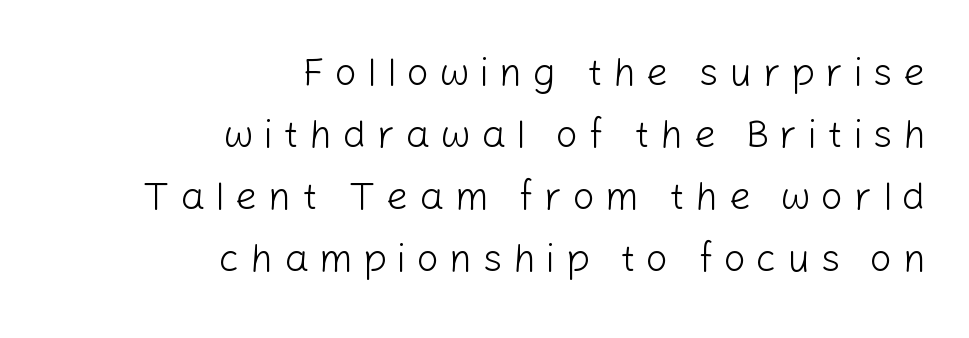
{"serif": "no", "italic": "no", "bold": "no", "weight": "light", "width": "normal", "stroke_contrast": "low", "x_height": "medium", "monospaced": "no", "underline": "no", "align": "right", "line_spacing": "normal", "line_spacing_ratio": 1.59, "letter_spacing": "wide", "letter_spacing_em": 0.27, "glyph_px": 39}
